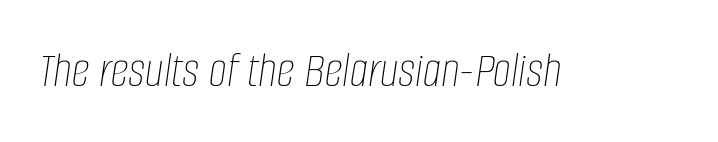
Every character sits at an angle, as italics do. Each letter keeps its own natural width here, so spacing adapts to shape. The glyphs are unaccompanied by any horizontal stroke below them. Is this a heavy cut? Hardly; it is regular or lighter.
